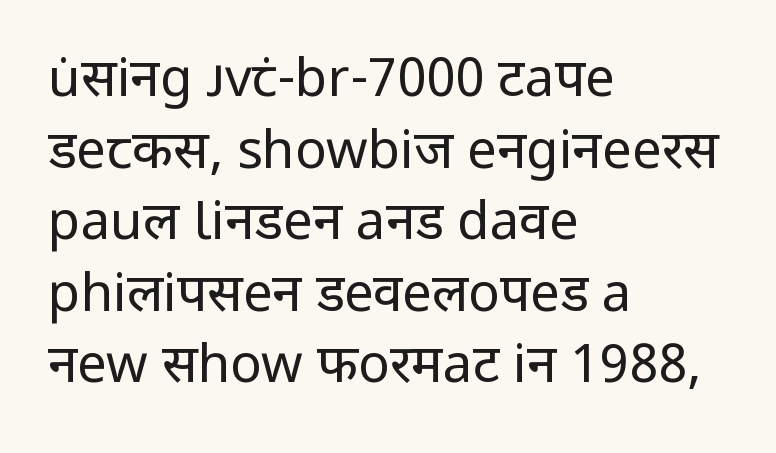
{"serif": "no", "italic": "no", "bold": "no", "weight": "regular", "width": "normal", "stroke_contrast": "low", "x_height": "medium", "monospaced": "no", "underline": "no", "align": "left", "line_spacing": "normal", "line_spacing_ratio": 1.35, "letter_spacing": "normal", "letter_spacing_em": 0.0, "glyph_px": 53}
